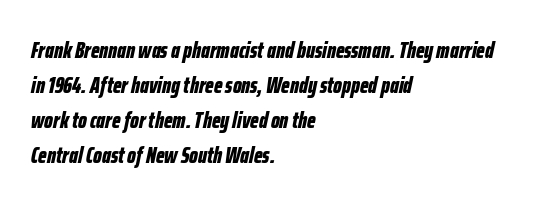
{"italic": "yes", "lean": "right", "slant_degrees": 12, "bold": "yes", "underline": "no", "align": "left", "line_spacing": "normal", "line_spacing_ratio": 1.52, "letter_spacing": "normal", "letter_spacing_em": 0.0, "glyph_px": 23}
